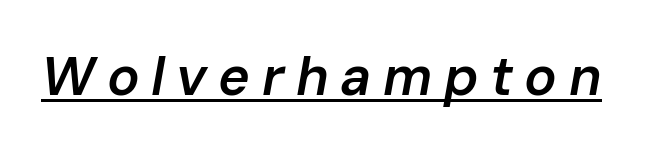
Q: Is the text bold? A: Semi-bold.
Q: Is the text italic (slanted)? A: Yes, it leans right by about 10 degrees.
Q: Is the text underlined? A: Yes.
Q: Is the spacing between letters normal or unusually wide? A: Unusually wide.
Q: Width (condensed, normal, or wide)? A: Normal.
Q: Stroke contrast? A: Low.
Q: x-height? A: Medium.
Q: Monospaced? A: No.
